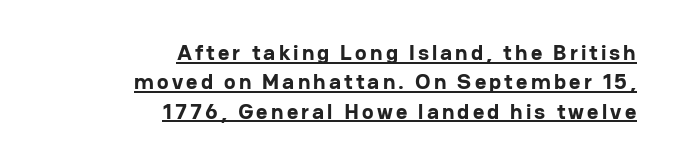
Q: Is the text bold? A: Yes.
Q: Is the text italic (slanted)? A: No, it is upright.
Q: Is the text underlined? A: Yes.
Q: How is the paragraph aligned? A: Right-aligned.
Q: Is the spacing between lines tight, normal or loose? A: Normal.
